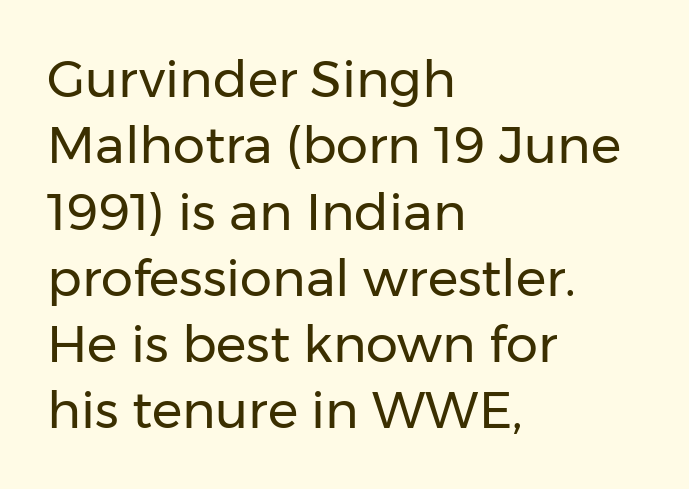
The image shows 51 px regular-weight sans-serif type, upright; set left-aligned, normal line spacing (1.3x), normal letter spacing, not underlined; low stroke contrast and a medium x-height.
